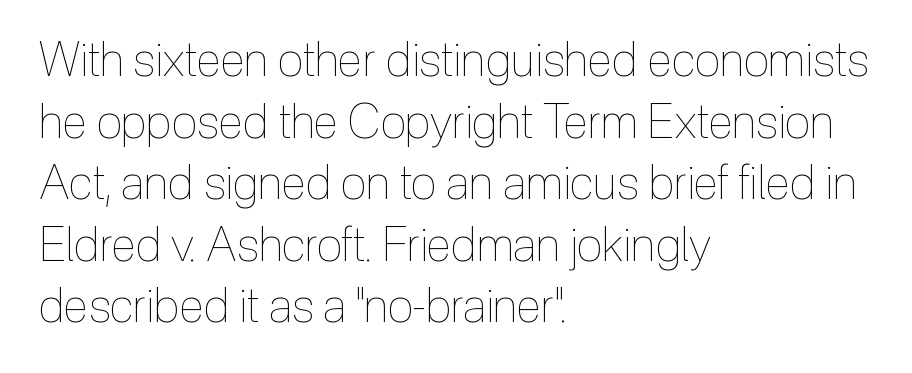
Q: Is the text bold? A: No.
Q: Is the text italic (slanted)? A: No, it is upright.
Q: Is the text underlined? A: No.
Q: How is the paragraph aligned? A: Left-aligned.
Q: Is the spacing between letters normal or unusually wide? A: Normal.
Q: Is the spacing between lines tight, normal or loose? A: Normal.
Q: Width (condensed, normal, or wide)? A: Condensed.
Q: x-height? A: Medium.
Q: Monospaced? A: No.
